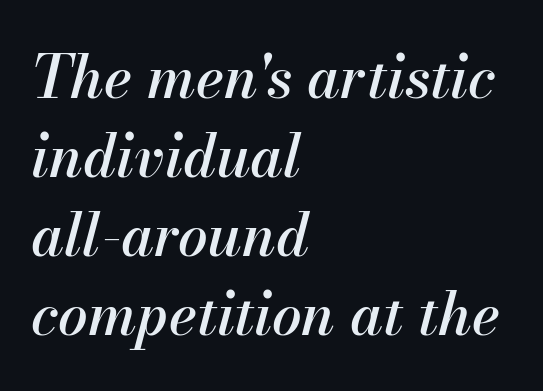
The image shows 59 px text type, italic (leaning right); set left-aligned, normal line spacing (1.34x), normal letter spacing, not underlined; medium stroke contrast and a small x-height.
